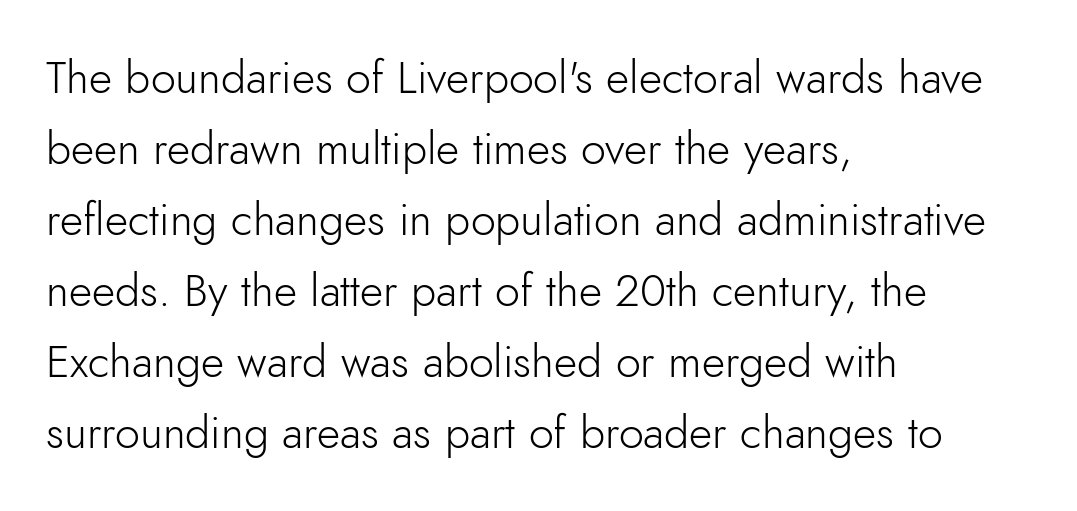
Classification — sans serif. Quick note: interline space is typical. This sample uses plain, unmodified letter spacing. The lines are quadded left.
